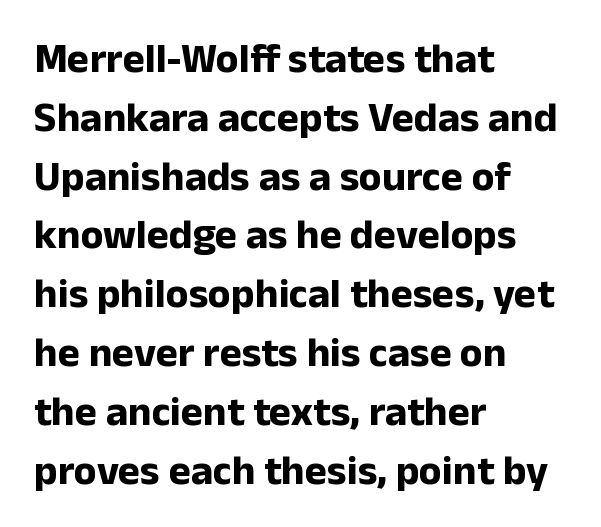
Short note: letters normally spaced. Honestly, there is no underline to notice here at all. The letters advance in unequal steps, a hallmark of proportional type. Typographically, this falls in the sans-serif category.
